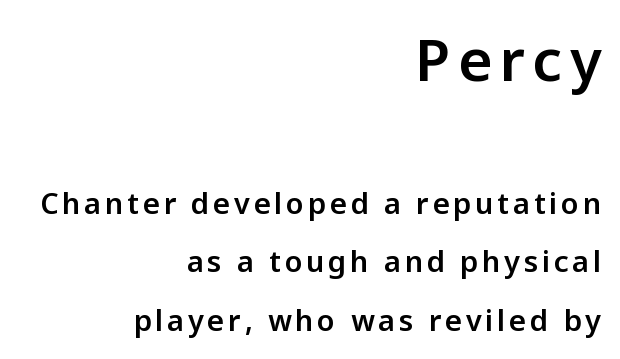
Honestly, there is no underline to notice here at all. The letters advance in unequal steps, a hallmark of proportional type. This sample is right-justified, so line beginnings fall wherever the words allow. Serif or sans? Sans — the stroke terminals are bare. Interline gaps are noticeably wide in this sample. Posture: vertical.
